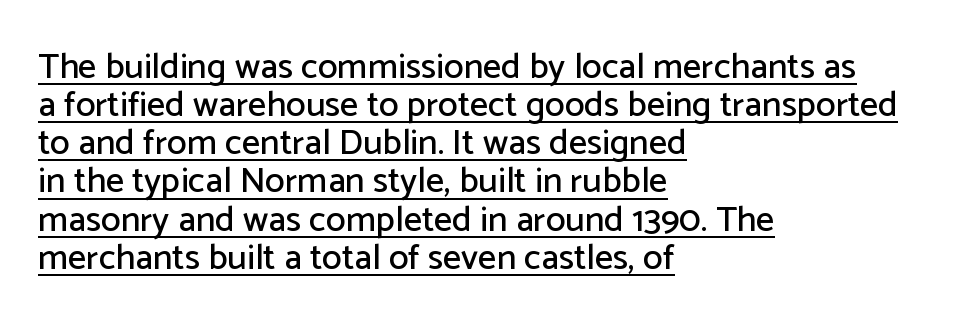
The image shows 36 px sans-serif type, upright; set left-aligned, tight line spacing (1.06x), normal letter spacing, underlined; low stroke contrast and a medium x-height.
